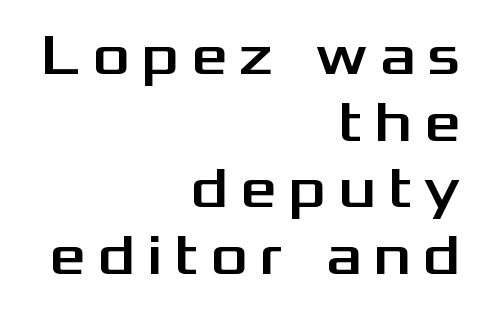
{"serif": "no", "italic": "no", "width": "wide", "stroke_contrast": "medium", "x_height": "medium", "monospaced": "no", "underline": "no", "align": "right", "line_spacing_ratio": 1.17, "letter_spacing": "wide", "letter_spacing_em": 0.21, "glyph_px": 57}
